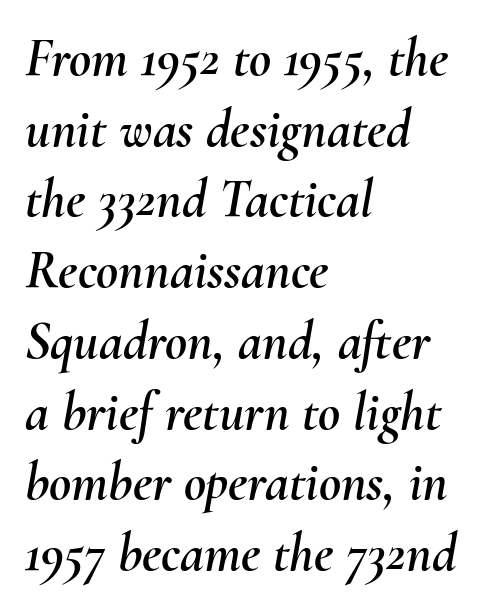
Q: Is the text italic (slanted)? A: Yes, it leans right by about 10 degrees.
Q: Is the text underlined? A: No.
Q: How is the paragraph aligned? A: Left-aligned.
Q: Is the spacing between letters normal or unusually wide? A: Normal.
Q: Is the spacing between lines tight, normal or loose? A: Normal.
Q: Width (condensed, normal, or wide)? A: Normal.
Q: Stroke contrast? A: Medium.
Q: x-height? A: Small.
Q: Monospaced? A: No.
